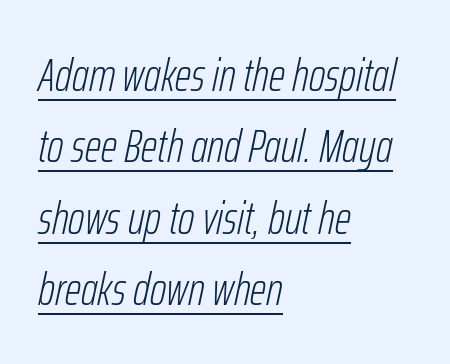
No chunkiness to these letters — they're not bold. Summary of vertical rhythm: regular, with standard interline spacing. A typesetter would call this zero additional tracking. You could not count columns in this text — the font is proportionally spaced. Decoration check: the copy is underlined. Notice how the passage keeps a crisp vertical edge on the left only.
